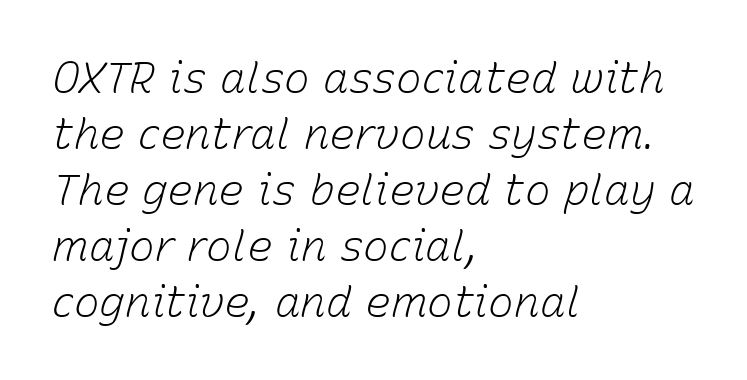
Q: Is the text bold? A: No.
Q: Is the text italic (slanted)? A: Yes, it leans right by about 15 degrees.
Q: Is the text underlined? A: No.
Q: How is the paragraph aligned? A: Left-aligned.
Q: Is the spacing between letters normal or unusually wide? A: Normal.
Q: Is the spacing between lines tight, normal or loose? A: Normal.
Q: Width (condensed, normal, or wide)? A: Normal.
Q: Stroke contrast? A: Low.
Q: x-height? A: Medium.
Q: Monospaced? A: No.
